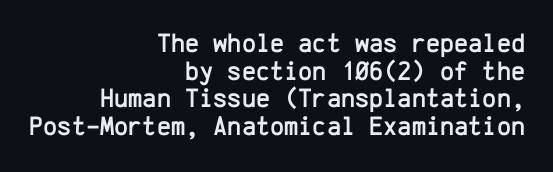
{"italic": "no", "underline": "no", "align": "right", "line_spacing": "tight", "line_spacing_ratio": 1.02, "letter_spacing": "normal", "letter_spacing_em": 0.0, "glyph_px": 27}
